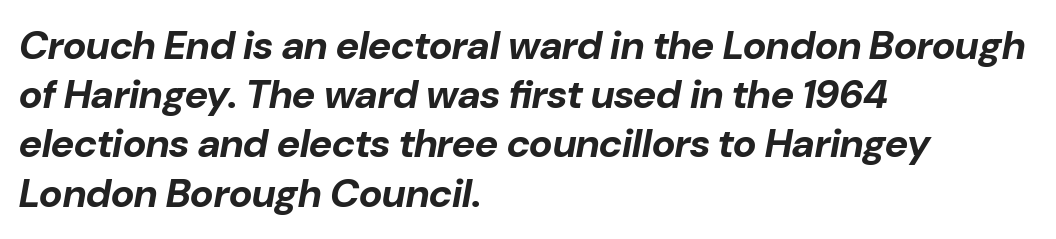
{"italic": "yes", "lean": "right", "slant_degrees": 10, "bold": "yes", "weight": "bold", "width": "normal", "stroke_contrast": "low", "x_height": "medium", "monospaced": "no", "underline": "no", "align": "left", "line_spacing_ratio": 1.23, "letter_spacing": "normal", "letter_spacing_em": 0.0, "glyph_px": 40}
